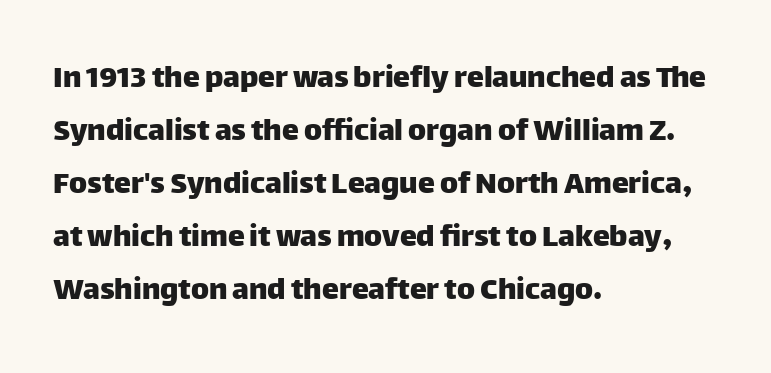
The image shows 34 px sans-serif type, upright; set left-aligned, normal line spacing (1.56x), normal letter spacing, not underlined; low stroke contrast and a large x-height.
